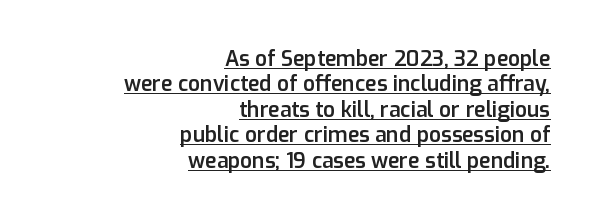
{"italic": "no", "bold": "semi", "underline": "yes", "align": "right", "line_spacing_ratio": 1.21, "letter_spacing": "normal", "letter_spacing_em": 0.0, "glyph_px": 21}
